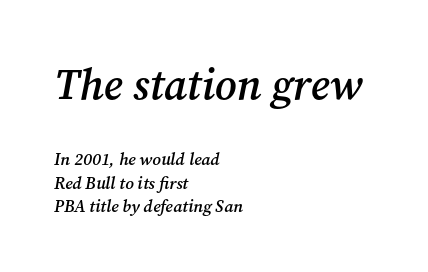
{"serif": "yes", "italic": "yes", "lean": "right", "slant_degrees": 12, "bold": "semi", "weight": "semibold", "width": "normal", "stroke_contrast": "medium", "x_height": "medium", "monospaced": "no", "underline": "no", "align": "left", "line_spacing": "normal", "line_spacing_ratio": 1.37, "letter_spacing": "normal", "letter_spacing_em": 0.0, "larger_block": "first", "size_ratio": 2.53, "glyph_px": 43}
